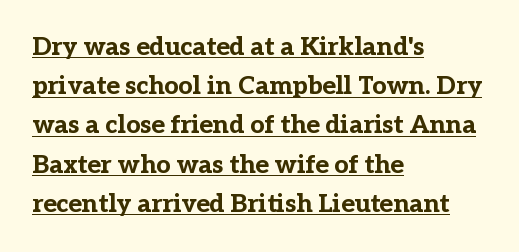
The image shows 25 px bold type, upright; set left-aligned, normal line spacing (1.57x), normal letter spacing, underlined.
